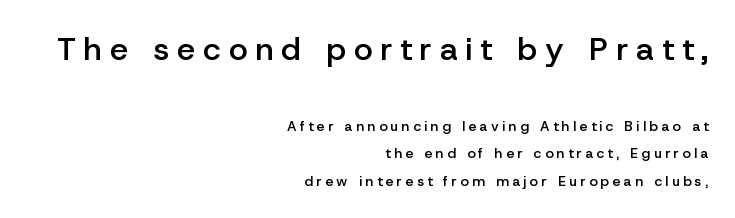
A typesetter would call this proportional, since set widths differ per character. Here the first block reads like a headline and the second like body copy. The passage is arranged like a letterhead date or caption credit — flush right. Tall strokes in this sample are plumb rather than angled. What stands out about the letter spacing? Its width — letters are far apart.
